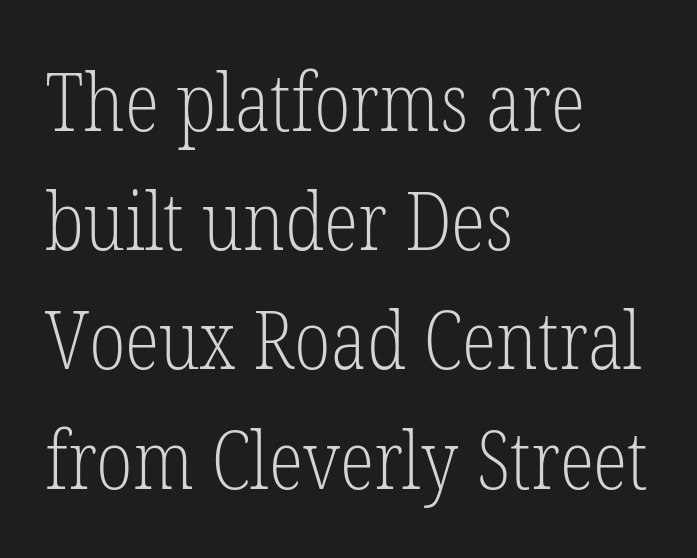
When letters stand straight like this, we call the style roman or upright. Words float on clear page, feet unadorned. Every row of glyphs begins at an identical x-position on the left. The lines sit at an ordinary, default distance from one another. Think of a printed novel: that variable character pitch is what you see here. This rendering employs a face with finishing strokes, i.e., a serif.
